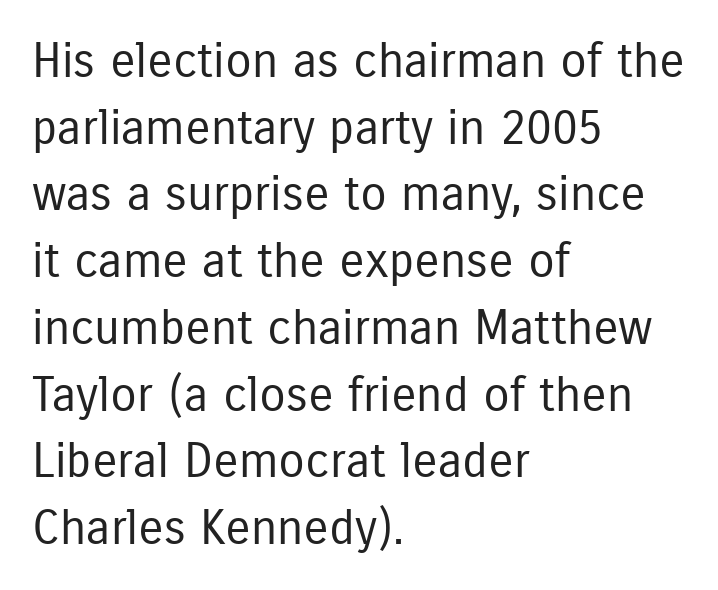
Q: Is the text bold? A: No.
Q: Is the text italic (slanted)? A: No, it is upright.
Q: Is the typeface a serif or a sans-serif typeface? A: Sans-serif.
Q: Is the text underlined? A: No.
Q: How is the paragraph aligned? A: Left-aligned.
Q: Is the spacing between letters normal or unusually wide? A: Normal.
Q: Is the spacing between lines tight, normal or loose? A: Normal.
Q: Width (condensed, normal, or wide)? A: Condensed.
Q: Stroke contrast? A: Low.
Q: x-height? A: Medium.
Q: Monospaced? A: No.
